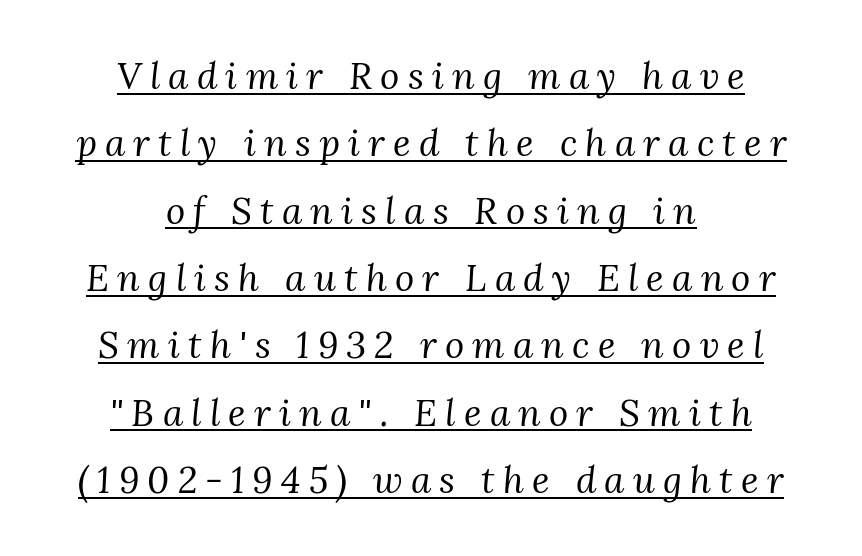
If you drew a line through each stem, it would be angled. The paragraph shown floats in the horizontal middle. Does a line run under the words? Yes, clearly. Each letter keeps its own natural width here, so spacing adapts to shape.
